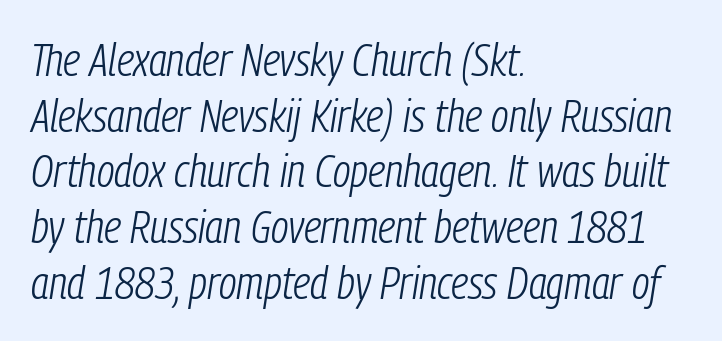
The image shows 46 px light, condensed type, italic (leaning right); set left-aligned, line spacing 1.21x, normal letter spacing, not underlined; low stroke contrast and a medium x-height.
